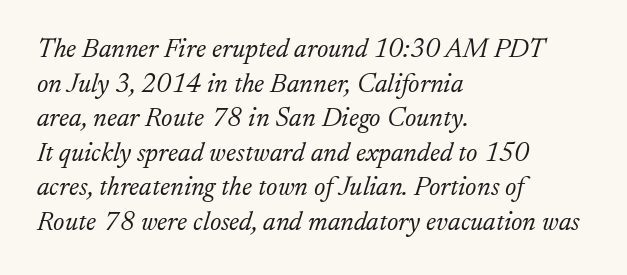
Q: Is the text bold? A: No.
Q: Is the text italic (slanted)? A: Yes, it leans right by about 17 degrees.
Q: Is the text underlined? A: No.
Q: How is the paragraph aligned? A: Left-aligned.
Q: Is the spacing between letters normal or unusually wide? A: Normal.
Q: Is the spacing between lines tight, normal or loose? A: Normal.
